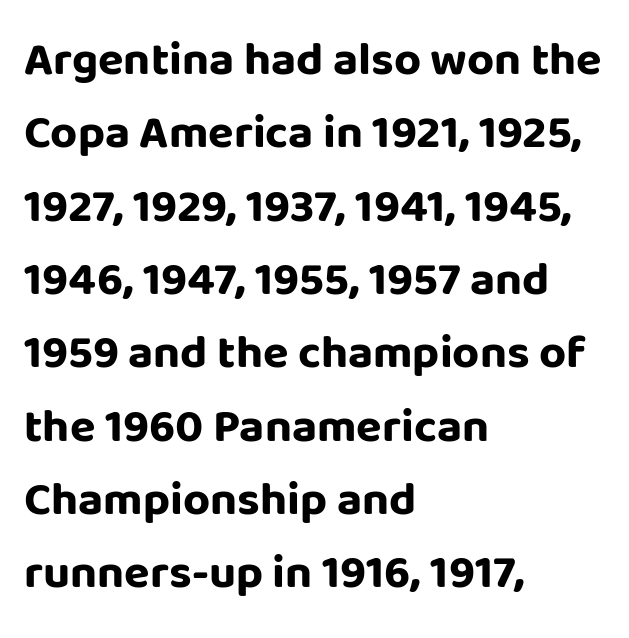
{"serif": "no", "italic": "no", "bold": "yes", "weight": "bold", "width": "normal", "stroke_contrast": "low", "x_height": "large", "monospaced": "no", "underline": "no", "align": "left", "line_spacing": "normal", "line_spacing_ratio": 1.56, "letter_spacing": "normal", "letter_spacing_em": 0.0, "glyph_px": 47}
